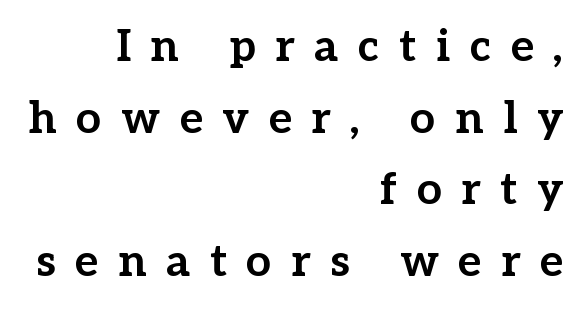
The letters carry serifs — small finishing strokes at the ends of their stems. The space between consecutive lines is moderate. The type sits square on the baseline with zero lean. Right-aligned paragraph, ragged on the left.
